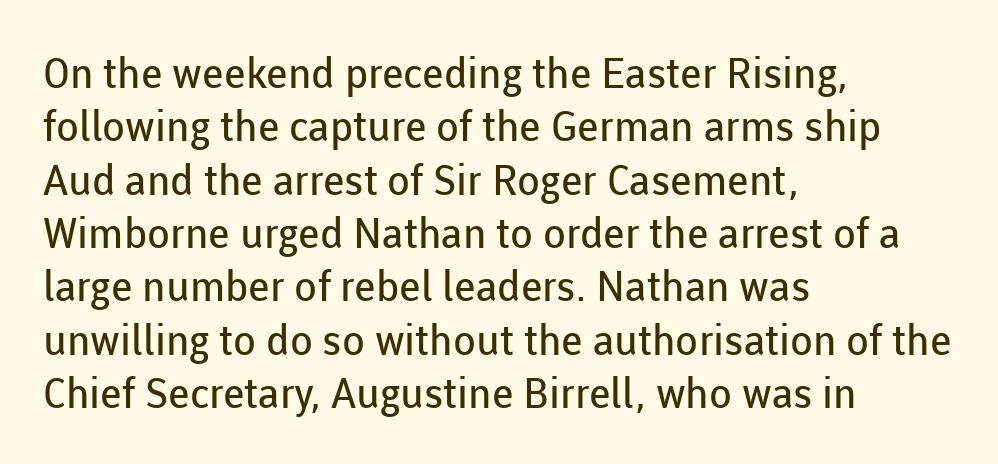
Q: Is the text bold? A: No.
Q: Is the text italic (slanted)? A: No, it is upright.
Q: Is the typeface a serif or a sans-serif typeface? A: Sans-serif.
Q: Is the text underlined? A: No.
Q: How is the paragraph aligned? A: Left-aligned.
Q: Is the spacing between letters normal or unusually wide? A: Normal.
Q: Is the spacing between lines tight, normal or loose? A: Normal.
Q: Width (condensed, normal, or wide)? A: Normal.
Q: Stroke contrast? A: Low.
Q: x-height? A: Medium.
Q: Monospaced? A: No.
